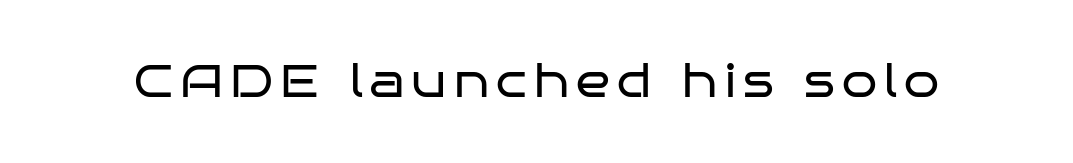
Serif or sans? Sans — the stroke terminals are bare. The passage shown is not bold in any degree. A roman cut, with each character standing at attention. Any mark beneath the type? The region is blank. A typesetter would call this proportional, since set widths differ per character.
